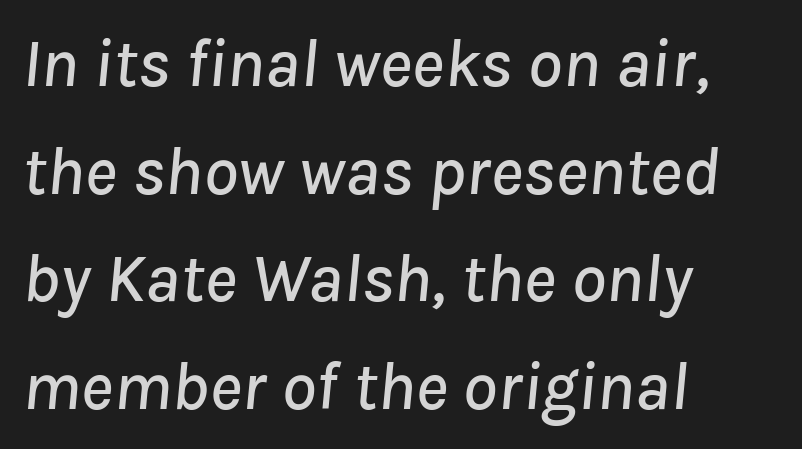
Q: Is the text italic (slanted)? A: Yes, it leans right by about 8 degrees.
Q: Is the text underlined? A: No.
Q: How is the paragraph aligned? A: Left-aligned.
Q: Is the spacing between letters normal or unusually wide? A: Normal.
Q: Is the spacing between lines tight, normal or loose? A: Normal.
Q: Width (condensed, normal, or wide)? A: Normal.
Q: Stroke contrast? A: Low.
Q: x-height? A: Medium.
Q: Monospaced? A: No.
